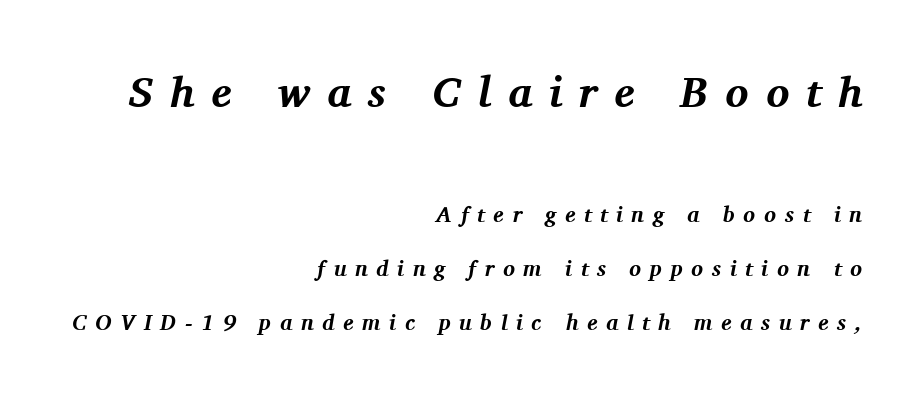
The image shows 43 px bold serif type, italic (leaning right); set right-aligned, loose line spacing (2.46x), unusually wide letter spacing (+0.39 em), not underlined; the first (top) block is 1.95x larger; medium stroke contrast and a medium x-height.
